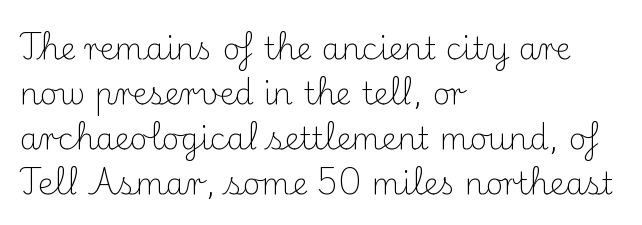
Q: Is the text bold? A: No.
Q: Is the text italic (slanted)? A: No, it is upright.
Q: Is the typeface a serif or a sans-serif typeface? A: Serif.
Q: Is the text underlined? A: No.
Q: How is the paragraph aligned? A: Left-aligned.
Q: Is the spacing between letters normal or unusually wide? A: Normal.
Q: Is the spacing between lines tight, normal or loose? A: Normal.
Q: Width (condensed, normal, or wide)? A: Normal.
Q: Stroke contrast? A: Medium.
Q: x-height? A: Small.
Q: Monospaced? A: No.
